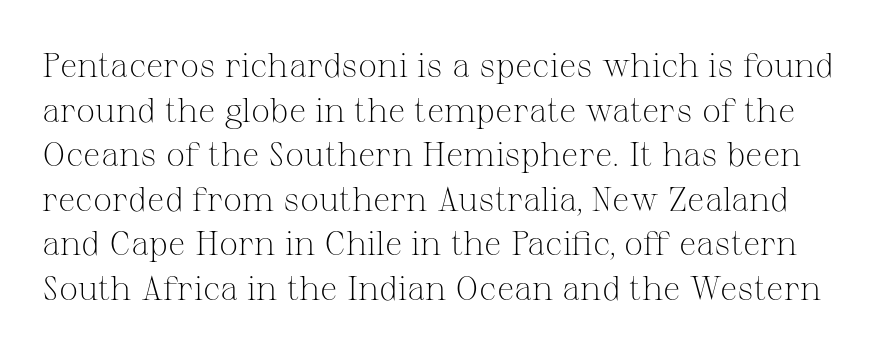
{"serif": "yes", "italic": "no", "bold": "no", "weight": "light", "width": "normal", "stroke_contrast": "medium", "x_height": "medium", "monospaced": "no", "underline": "no", "line_spacing": "normal", "line_spacing_ratio": 1.31, "letter_spacing": "normal", "letter_spacing_em": 0.0, "glyph_px": 34}
